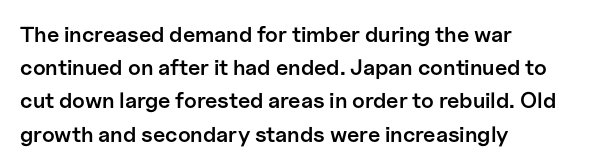
The image shows 22 px text type, upright; set left-aligned, normal line spacing (1.51x), normal letter spacing, not underlined.
